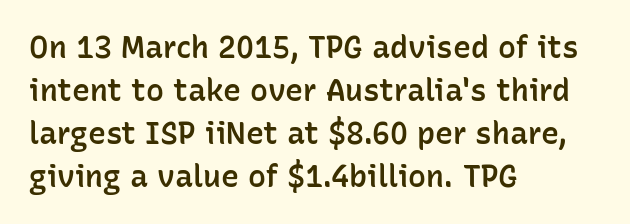
Q: Is the text bold? A: Semi-bold.
Q: Is the text italic (slanted)? A: No, it is upright.
Q: Is the typeface a serif or a sans-serif typeface? A: Sans-serif.
Q: Is the text underlined? A: No.
Q: How is the paragraph aligned? A: Left-aligned.
Q: Is the spacing between letters normal or unusually wide? A: Normal.
Q: Is the spacing between lines tight, normal or loose? A: Normal.
Q: Width (condensed, normal, or wide)? A: Normal.
Q: Stroke contrast? A: Low.
Q: x-height? A: Medium.
Q: Monospaced? A: No.
